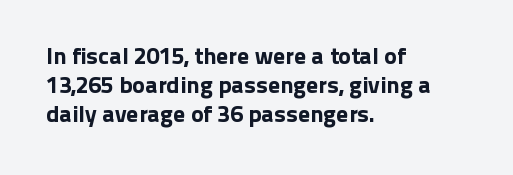
The area under the type is left untouched. Is the block centered? No — it sits flush against the left margin. Default kerning and tracking; the words read as compact shapes. Is there any slant? The stems are plumb.
